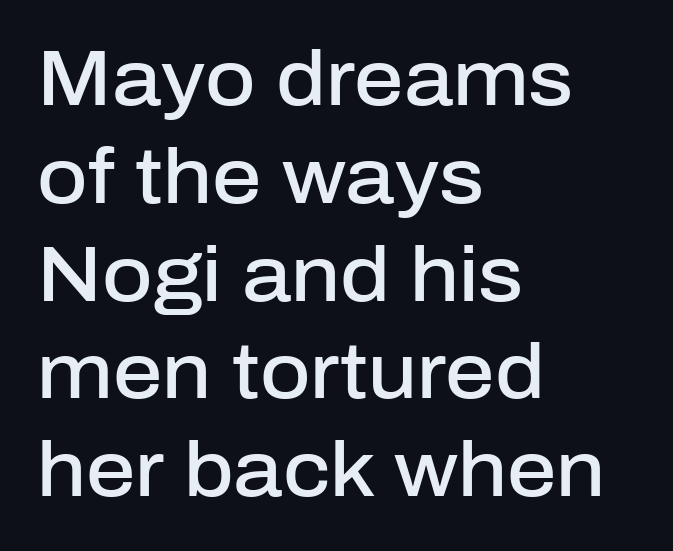
Q: Is the text bold? A: Semi-bold.
Q: Is the text italic (slanted)? A: No, it is upright.
Q: Is the typeface a serif or a sans-serif typeface? A: Sans-serif.
Q: Is the text underlined? A: No.
Q: How is the paragraph aligned? A: Left-aligned.
Q: Is the spacing between letters normal or unusually wide? A: Normal.
Q: Is the spacing between lines tight, normal or loose? A: Normal.
Q: Width (condensed, normal, or wide)? A: Normal.
Q: Stroke contrast? A: Low.
Q: x-height? A: Medium.
Q: Monospaced? A: No.
